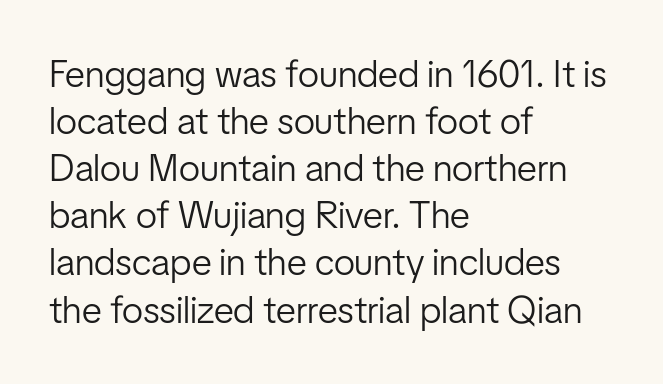
The image shows 38 px light, condensed sans-serif type, upright; set left-aligned, line spacing 1.24x, normal letter spacing, not underlined; low stroke contrast and a medium x-height.
